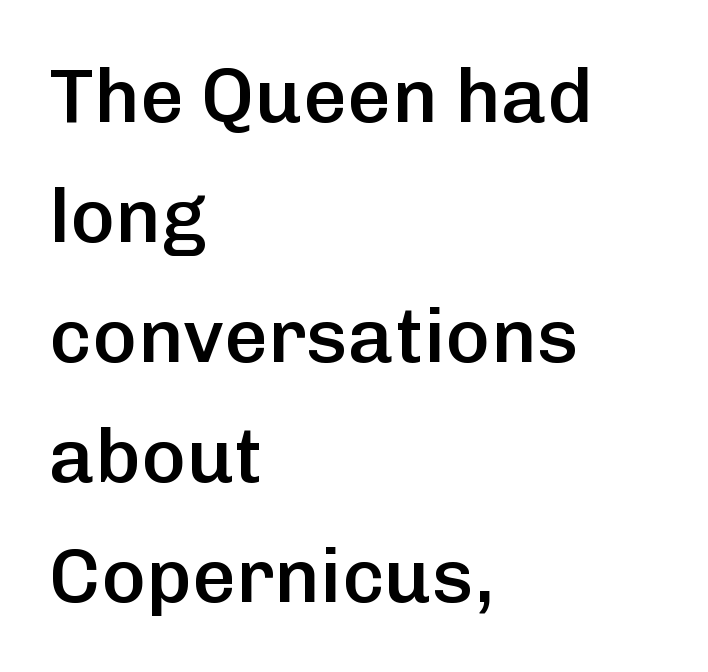
The image shows 77 px semibold sans-serif type, upright; set left-aligned, normal line spacing (1.56x), normal letter spacing, not underlined; low stroke contrast and a medium x-height.
